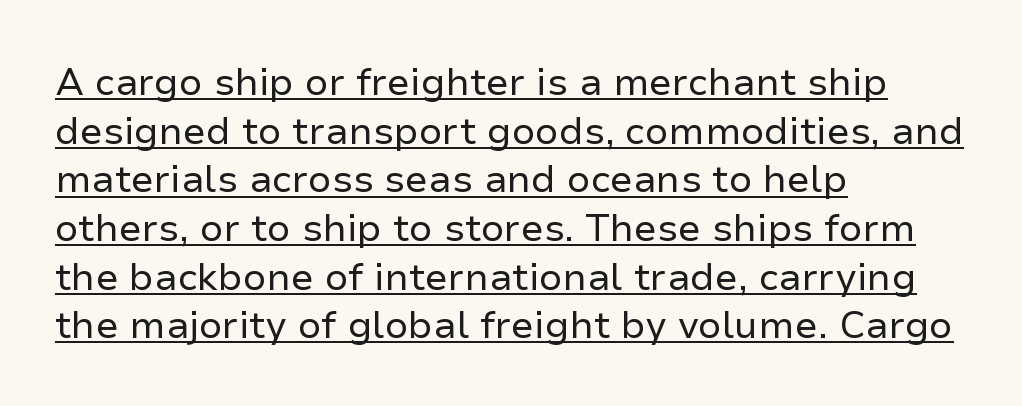
The specimen reads as upright at a glance. The designer left line spacing at the default. Default kerning and tracking; the words read as compact shapes. Looks like regular typesetting: each glyph gets only the width it needs. These lines are composed in type without serifs. Weight: in the light-to-regular range.
